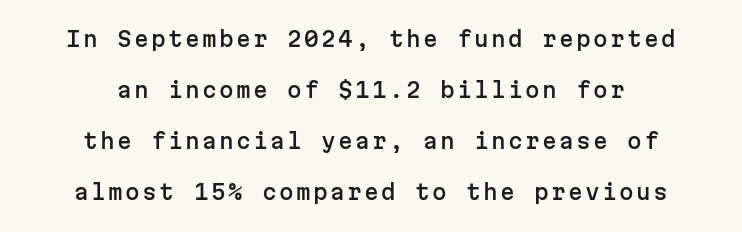
{"italic": "no", "underline": "no", "align": "center", "line_spacing": "loose", "line_spacing_ratio": 2.43, "glyph_px": 21}
